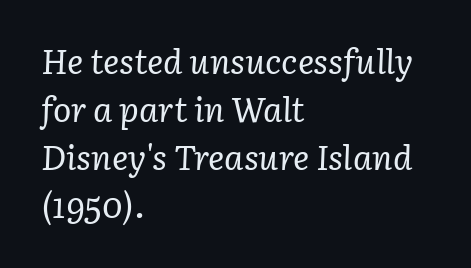
{"serif": "yes", "italic": "yes", "lean": "right", "slant_degrees": 3, "bold": "no", "weight": "regular", "width": "normal", "stroke_contrast": "low", "x_height": "medium", "monospaced": "no", "underline": "no", "align": "left", "line_spacing": "normal", "line_spacing_ratio": 1.41, "letter_spacing": "normal", "letter_spacing_em": 0.0, "glyph_px": 34}
